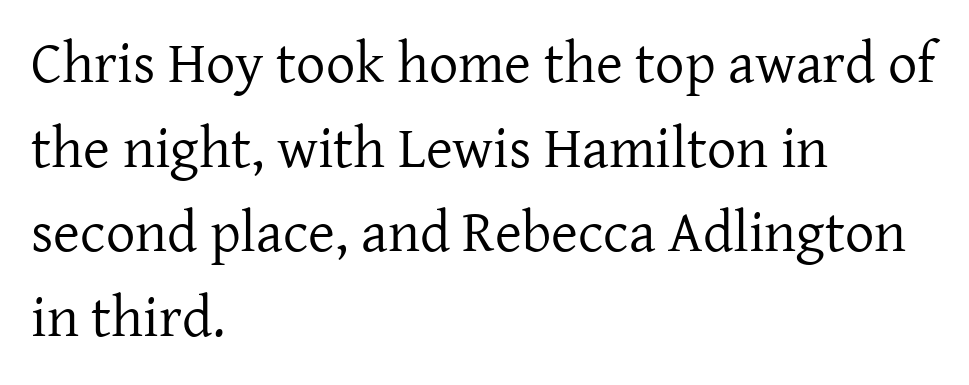
The horizontal fit of the characters is conventional and even. The words here are not underlined. This is the regular roman posture of the typeface. Font category for this specimen: serif. In terms of leading, this rendering sits right in the middle.
